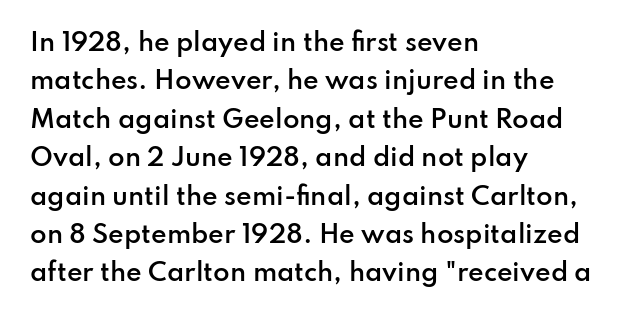
{"italic": "no", "bold": "semi", "underline": "no", "align": "left", "line_spacing": "normal", "line_spacing_ratio": 1.6, "letter_spacing": "normal", "letter_spacing_em": 0.0, "glyph_px": 24}
